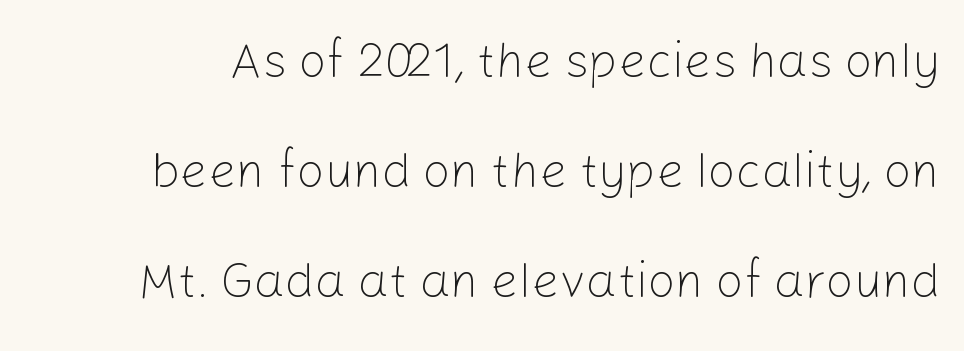
Think standard paragraph weight, or any step lighter than that. Each letter keeps its own natural width here, so spacing adapts to shape. The font family rendered here belongs to the sans-serif group. Nope, not italic — everything's standing straight.
